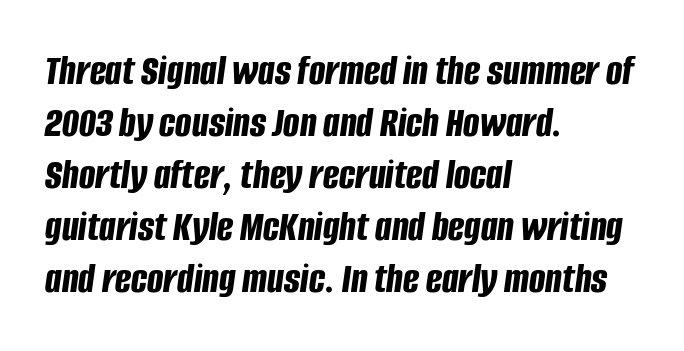
Q: Is the text bold? A: Yes.
Q: Is the text italic (slanted)? A: Yes, it leans right by about 8 degrees.
Q: Is the text underlined? A: No.
Q: How is the paragraph aligned? A: Left-aligned.
Q: Is the spacing between letters normal or unusually wide? A: Normal.
Q: Width (condensed, normal, or wide)? A: Condensed.
Q: Stroke contrast? A: Low.
Q: x-height? A: Large.
Q: Monospaced? A: No.
